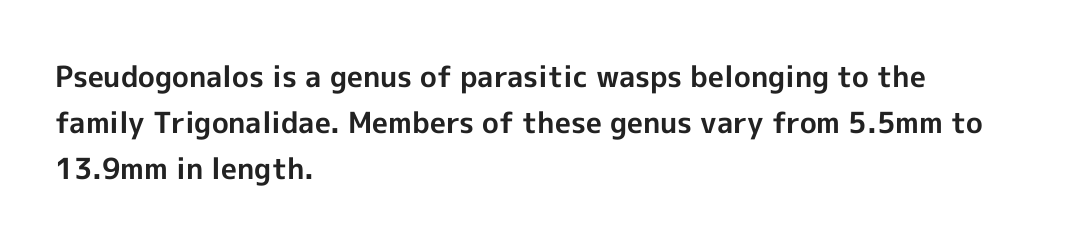
{"serif": "no", "italic": "no", "bold": "yes", "weight": "bold", "width": "normal", "x_height": "medium", "monospaced": "no", "underline": "no", "align": "left", "line_spacing": "normal", "line_spacing_ratio": 1.58, "letter_spacing": "normal", "letter_spacing_em": 0.0, "glyph_px": 29}
